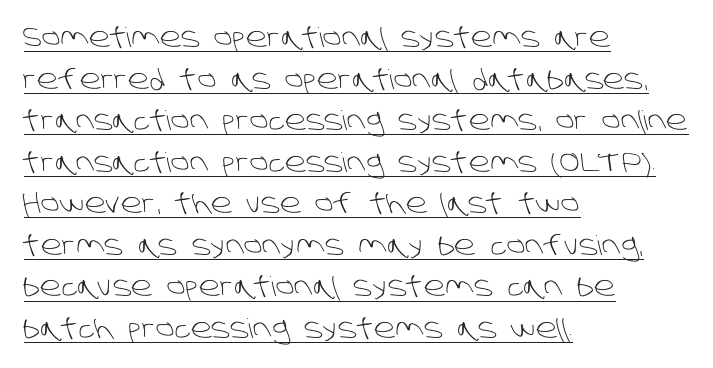
The image shows 27 px text type; set left-aligned, normal line spacing (1.54x), normal letter spacing, underlined.
